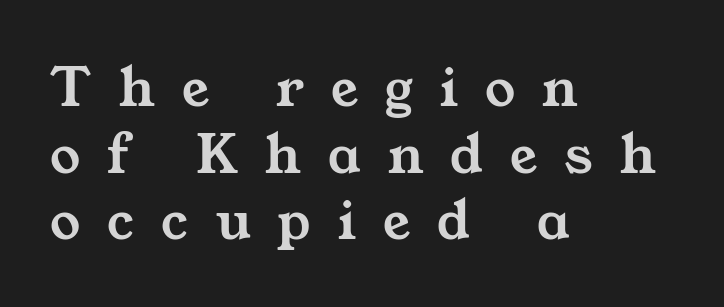
The image shows 60 px wide serif type; set left-aligned, tight line spacing (1.11x), unusually wide letter spacing (+0.45 em), not underlined; medium stroke contrast and a medium x-height.
